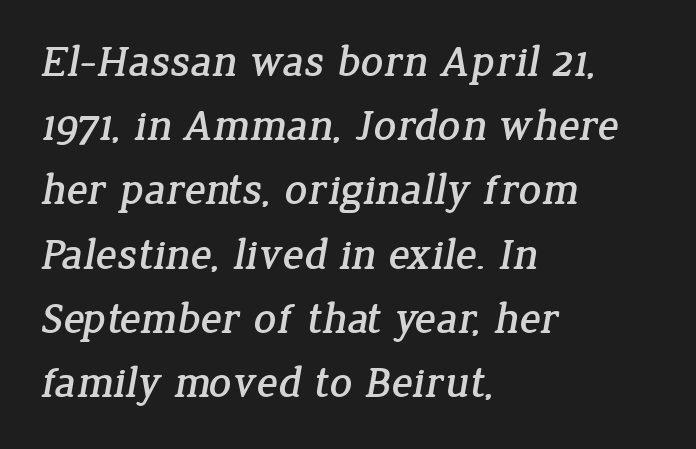
Q: Is the typeface a serif or a sans-serif typeface? A: Serif.
Q: Is the text underlined? A: No.
Q: How is the paragraph aligned? A: Left-aligned.
Q: Is the spacing between letters normal or unusually wide? A: Normal.
Q: Is the spacing between lines tight, normal or loose? A: Normal.
Q: Width (condensed, normal, or wide)? A: Normal.
Q: Stroke contrast? A: Low.
Q: x-height? A: Medium.
Q: Monospaced? A: No.
